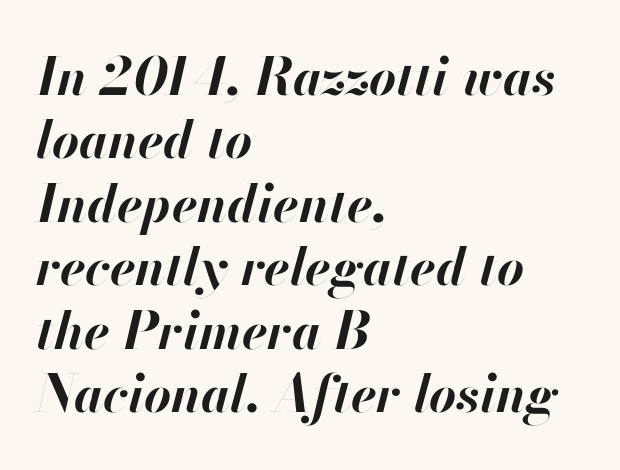
Q: Is the text bold? A: Yes.
Q: Is the text italic (slanted)? A: Yes, it leans right by about 13 degrees.
Q: Is the text underlined? A: No.
Q: How is the paragraph aligned? A: Left-aligned.
Q: Is the spacing between letters normal or unusually wide? A: Normal.
Q: Width (condensed, normal, or wide)? A: Normal.
Q: Stroke contrast? A: High.
Q: x-height? A: Small.
Q: Monospaced? A: No.
